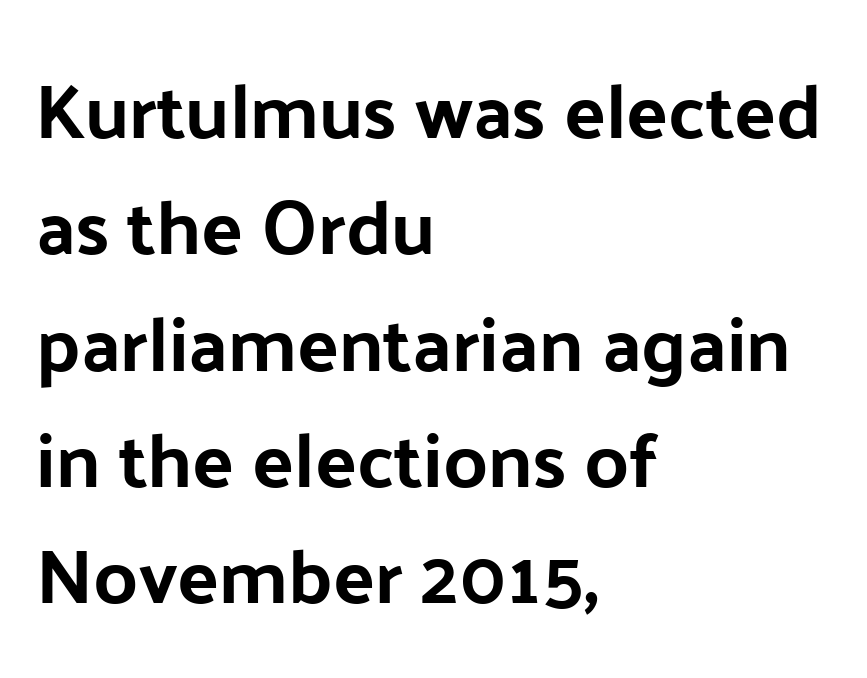
The text block is weighted toward the left margin, trailing off unevenly rightward. The specimen reads as upright at a glance. Standard letterfit; no display-style spreading of the glyphs. Compared with an ordinary text face, these strokes are far heavier — a full bold.
